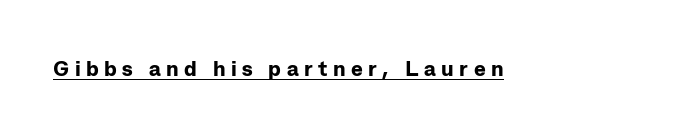
The image shows 22 px bold type, upright; set unusually wide letter spacing (+0.25 em), underlined.
